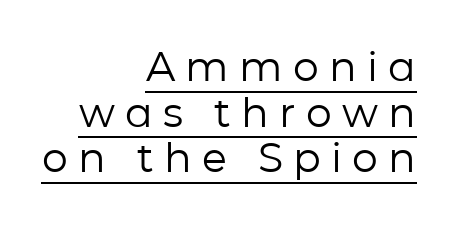
The image shows 41 px regular-weight sans-serif type, upright; set right-aligned, tight line spacing (1.11x), unusually wide letter spacing (+0.25 em), underlined; low stroke contrast and a medium x-height.
